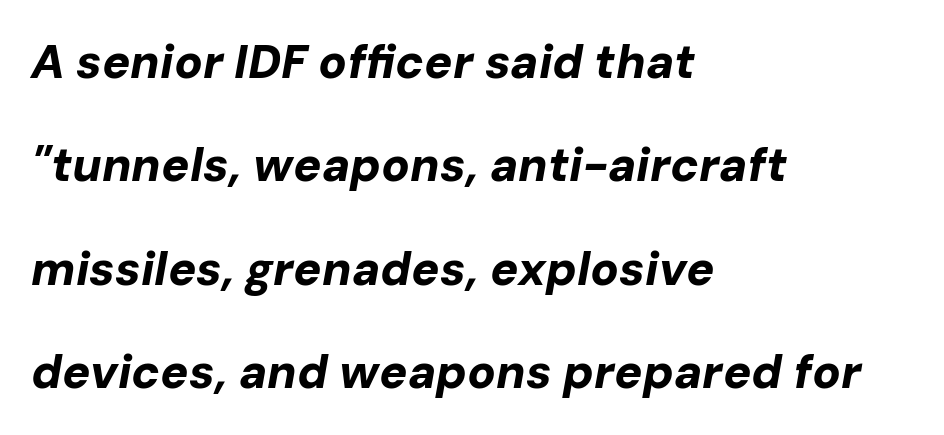
{"italic": "yes", "lean": "right", "slant_degrees": 10, "bold": "yes", "weight": "bold", "width": "normal", "stroke_contrast": "low", "x_height": "medium", "monospaced": "no", "underline": "no", "align": "left", "line_spacing": "loose", "line_spacing_ratio": 2.2, "letter_spacing": "normal", "letter_spacing_em": 0.0, "glyph_px": 47}
